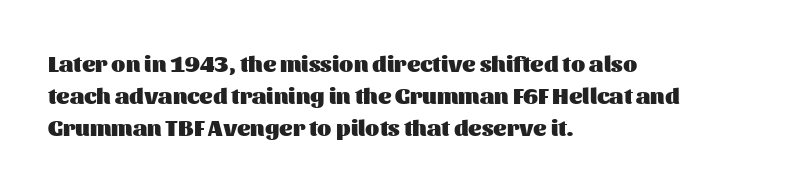
Q: Is the text bold? A: Yes.
Q: Is the text italic (slanted)? A: No, it is upright.
Q: Is the text underlined? A: No.
Q: How is the paragraph aligned? A: Left-aligned.
Q: Is the spacing between letters normal or unusually wide? A: Normal.
Q: Is the spacing between lines tight, normal or loose? A: Normal.
